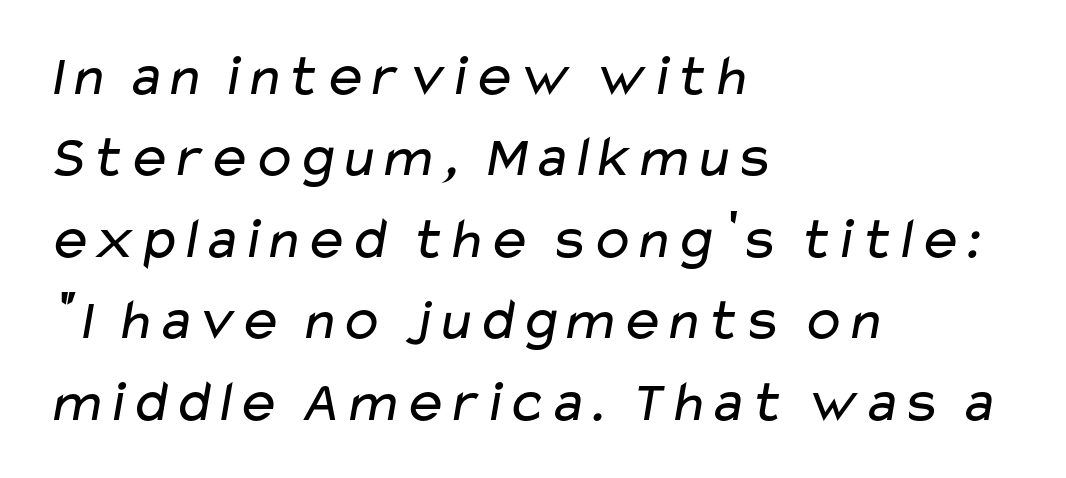
{"serif": "no", "bold": "no", "weight": "regular", "width": "wide", "stroke_contrast": "low", "x_height": "medium", "monospaced": "no", "underline": "no", "align": "left", "line_spacing": "normal", "line_spacing_ratio": 1.38, "letter_spacing": "normal", "letter_spacing_em": 0.0, "glyph_px": 59}
